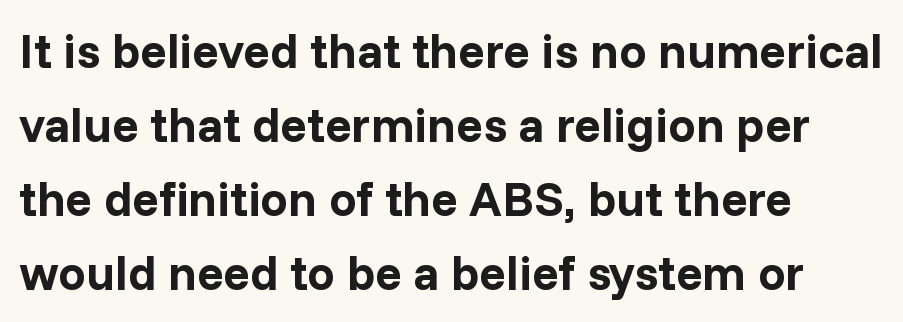
The image shows 49 px bold sans-serif type, upright; set left-aligned, normal line spacing (1.51x), normal letter spacing, not underlined; low stroke contrast and a medium x-height.
